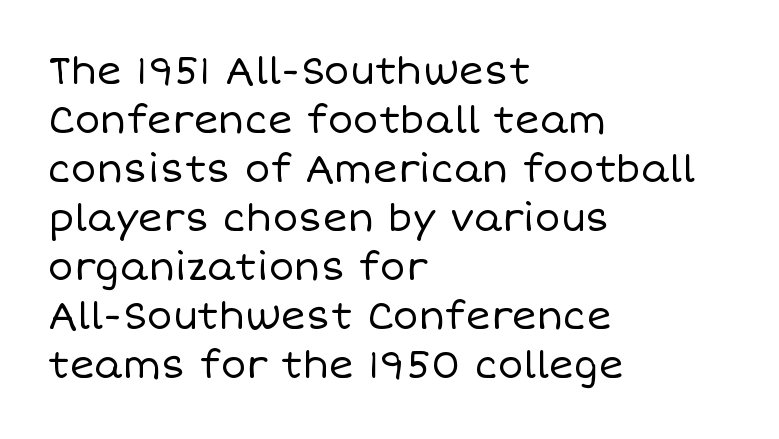
The image shows 38 px regular-weight type, upright; set left-aligned, normal line spacing (1.29x), normal letter spacing, not underlined; low stroke contrast and a large x-height.
